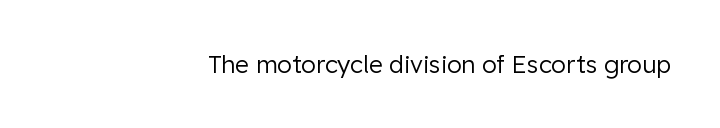
Q: Is the text bold? A: No.
Q: Is the text italic (slanted)? A: No, it is upright.
Q: Is the text underlined? A: No.
Q: How is the paragraph aligned? A: Right-aligned.
Q: Is the spacing between letters normal or unusually wide? A: Normal.
